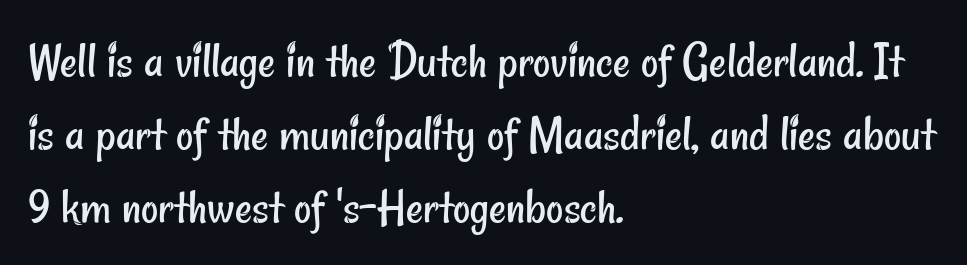
Q: Is the text bold? A: No.
Q: Is the typeface a serif or a sans-serif typeface? A: Sans-serif.
Q: Is the text underlined? A: No.
Q: How is the paragraph aligned? A: Left-aligned.
Q: Is the spacing between letters normal or unusually wide? A: Normal.
Q: Is the spacing between lines tight, normal or loose? A: Normal.
Q: Width (condensed, normal, or wide)? A: Condensed.
Q: Stroke contrast? A: Low.
Q: x-height? A: Small.
Q: Monospaced? A: No.
